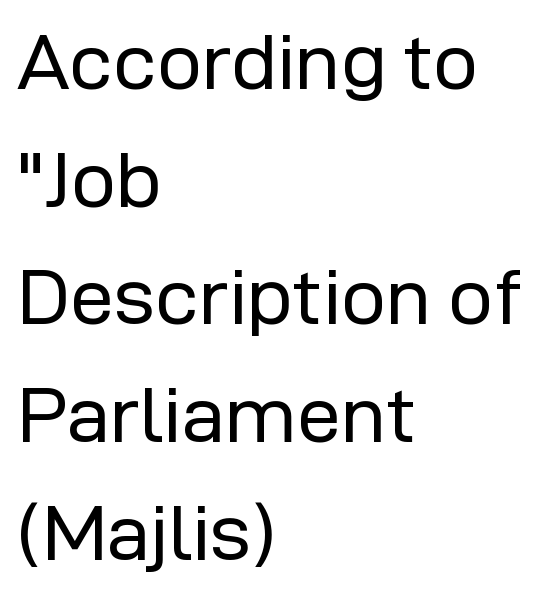
Which margin do the lines hug? The left one — the right edge is uneven. In terms of letterspacing, this is plain default setting. Is there much room between lines? A standard amount, neither cramped nor airy. Do the characters align in a grid? No, the font is proportional.
